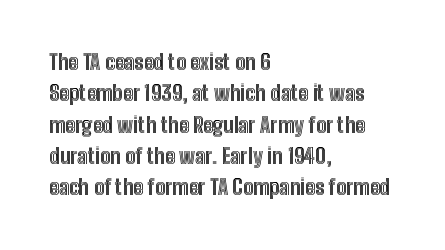
Q: Is the text italic (slanted)? A: No, it is upright.
Q: Is the text underlined? A: No.
Q: How is the paragraph aligned? A: Left-aligned.
Q: Is the spacing between letters normal or unusually wide? A: Normal.
Q: Is the spacing between lines tight, normal or loose? A: Normal.
